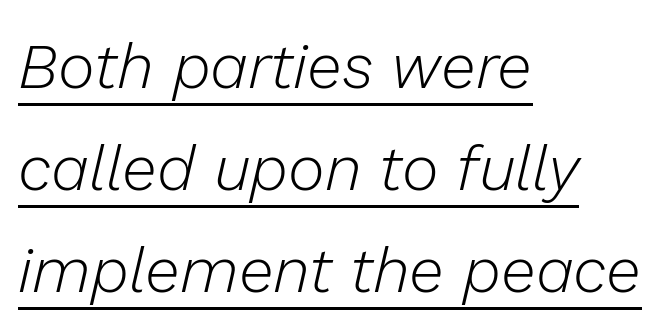
{"italic": "yes", "lean": "right", "slant_degrees": 13, "bold": "no", "weight": "light", "width": "normal", "stroke_contrast": "low", "x_height": "medium", "monospaced": "no", "underline": "yes", "align": "left", "line_spacing": "normal", "line_spacing_ratio": 1.62, "letter_spacing": "normal", "letter_spacing_em": 0.0, "glyph_px": 63}
